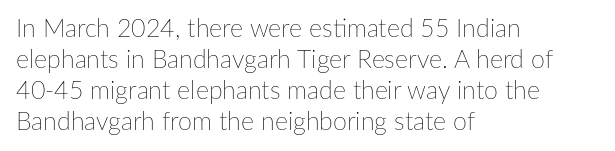
A light-to-regular cut is what we see here. Clear beneath every line of the passage. Vertical strokes here are truly vertical. The passage shown has conventional tracking throughout. Leftover space on each line is placed entirely after the last word.
